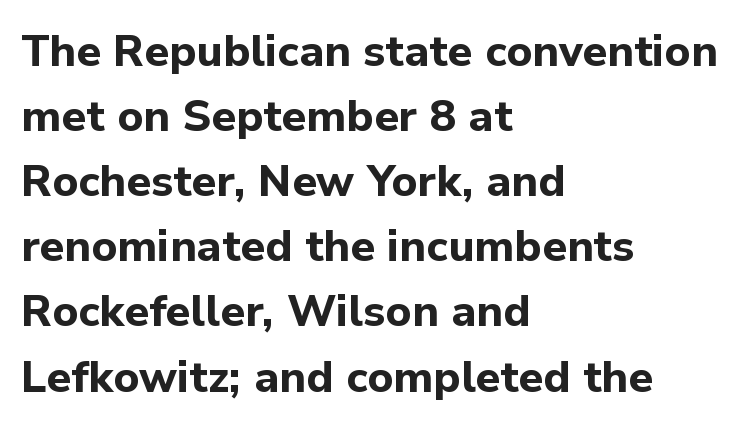
Q: Is the text bold? A: Yes.
Q: Is the text italic (slanted)? A: No, it is upright.
Q: Is the typeface a serif or a sans-serif typeface? A: Sans-serif.
Q: Is the text underlined? A: No.
Q: How is the paragraph aligned? A: Left-aligned.
Q: Is the spacing between letters normal or unusually wide? A: Normal.
Q: Is the spacing between lines tight, normal or loose? A: Normal.
Q: Width (condensed, normal, or wide)? A: Normal.
Q: Stroke contrast? A: Low.
Q: x-height? A: Medium.
Q: Monospaced? A: No.
